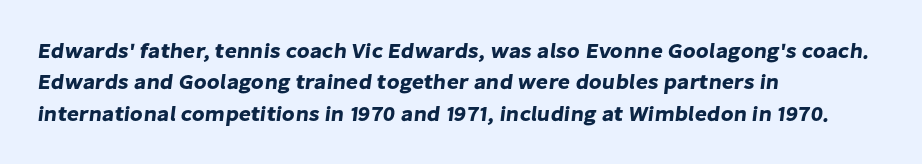
These lines keep a tight, regular rhythm from letter to letter. The rendering anchors every line to the left-hand side. Leading: standard. Clear beneath every line of the passage.
